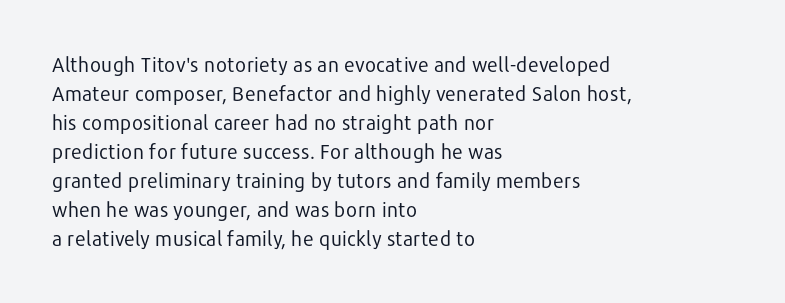
The image shows 20 px text type, upright; set left-aligned, normal line spacing (1.45x), normal letter spacing, not underlined.
